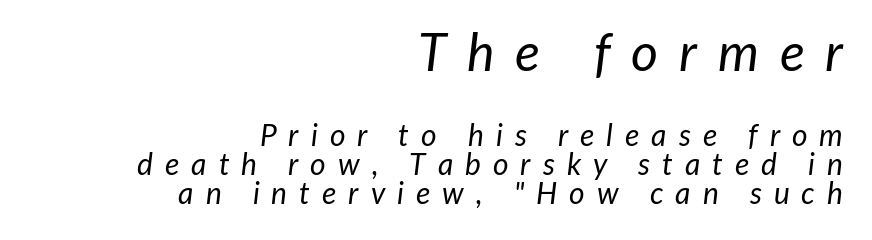
The image shows 52 px regular-weight type, italic (leaning right); set right-aligned, tight line spacing (0.97x), unusually wide letter spacing (+0.4 em), not underlined; the first (top) block is 1.73x larger; low stroke contrast and a medium x-height.
